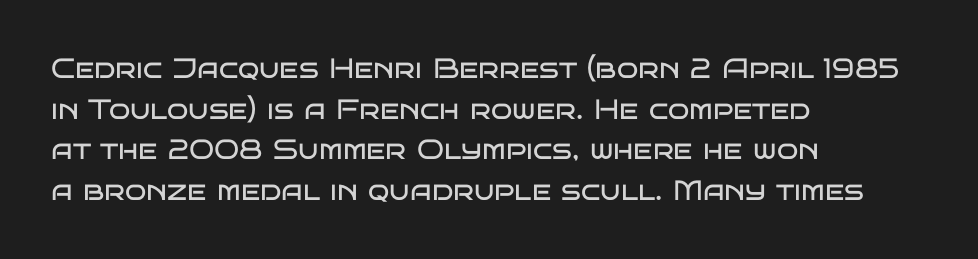
{"serif": "no", "italic": "no", "bold": "no", "weight": "regular", "width": "wide", "stroke_contrast": "low", "x_height": "large", "monospaced": "no", "underline": "no", "align": "left", "line_spacing": "normal", "line_spacing_ratio": 1.45, "letter_spacing": "normal", "letter_spacing_em": 0.0, "glyph_px": 28}
